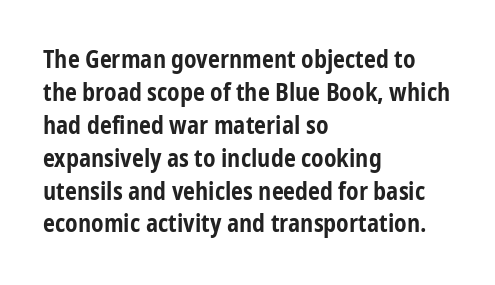
The tracking reads as untouched default to a designer's eye. Check the space under the baseline: it is left empty. The letters stand straight up with perfectly vertical stems. Each line starts at the same left margin while the right side varies. Weight check: bold — yes, fully. These lines sit exactly where default settings would place them.
